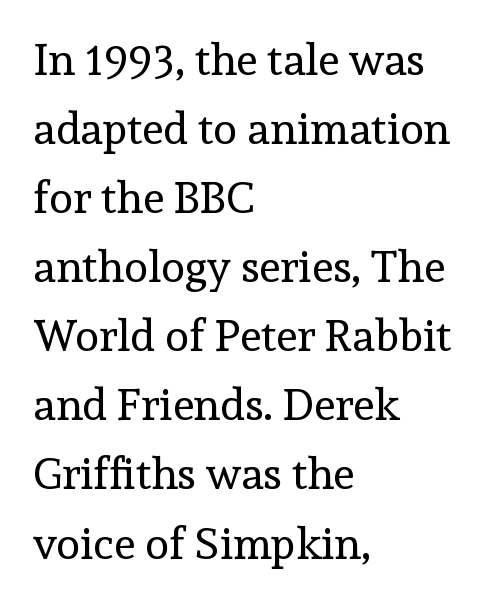
The rendering anchors every line to the left-hand side. Is this a fixed-width face? No — the glyphs have proportional, varying widths. Weight: regular or lighter. Students, observe: this is what conventionally led text looks like.
